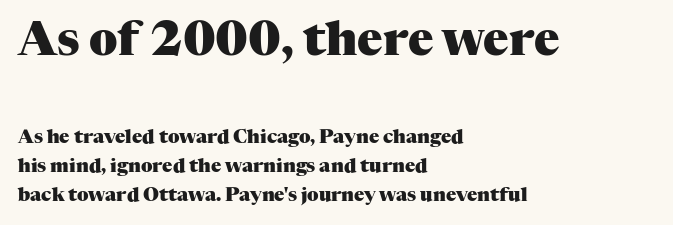
Q: Is the text bold? A: Yes.
Q: Is the text italic (slanted)? A: No, it is upright.
Q: Is the typeface a serif or a sans-serif typeface? A: Serif.
Q: Is the text underlined? A: No.
Q: How is the paragraph aligned? A: Left-aligned.
Q: Is the spacing between letters normal or unusually wide? A: Normal.
Q: Is the spacing between lines tight, normal or loose? A: Normal.
Q: Which block of text is set in a larger size, the first (top) or the second (bottom)? A: The first (top) one.
Q: Width (condensed, normal, or wide)? A: Normal.
Q: Stroke contrast? A: Medium.
Q: x-height? A: Medium.
Q: Monospaced? A: No.
